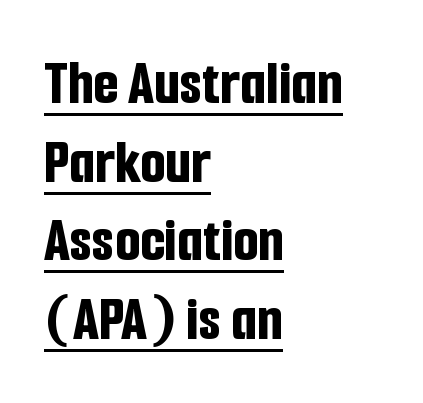
{"serif": "no", "italic": "no", "bold": "yes", "weight": "bold", "width": "condensed", "stroke_contrast": "low", "x_height": "medium", "monospaced": "no", "underline": "yes", "align": "left", "line_spacing_ratio": 1.21, "letter_spacing": "normal", "letter_spacing_em": 0.0, "glyph_px": 65}
